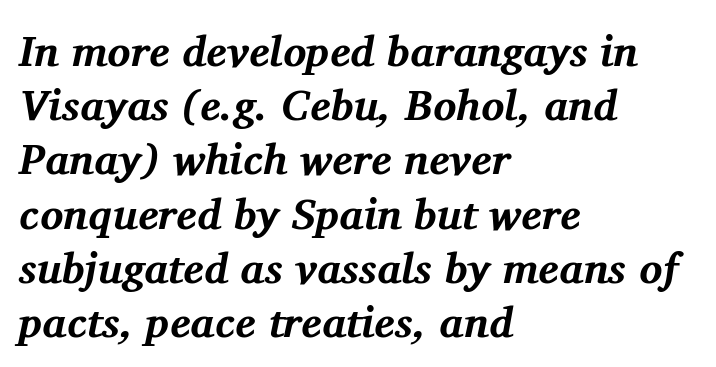
The letters advance in unequal steps, a hallmark of proportional type. The axis of the letterforms is tilted away from vertical. Whoever set this chose a conventional vertical rhythm. Thick stems and heavy bowls — unmistakably bold. Descenders are the only things crossing below the line.
